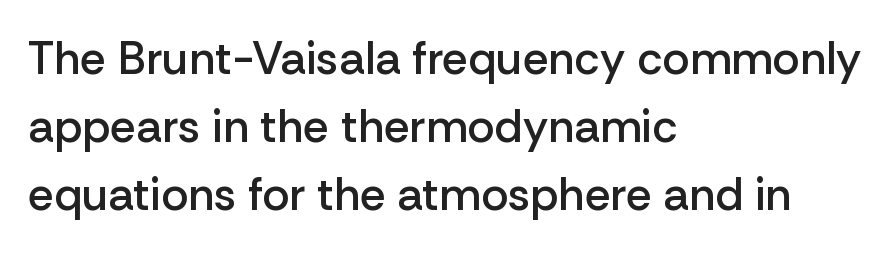
Bare-footed words on every line. Semibold letterforms, between regular and bold. Typeset ragged right — the left edge is the straight one. Designer's note — italics off, roman on.
